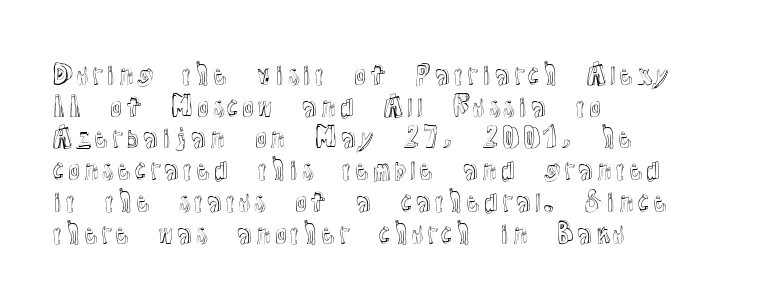
{"italic": "no", "underline": "no", "align": "left", "line_spacing_ratio": 1.22, "letter_spacing": "normal", "letter_spacing_em": 0.0, "glyph_px": 26}
